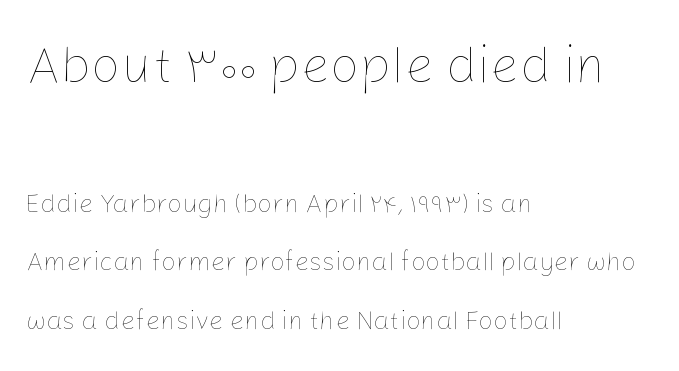
The image shows 52 px thin type, upright; set left-aligned, loose line spacing (2.24x), normal letter spacing, not underlined; the first (top) block is 2.0x larger; low stroke contrast and a medium x-height.
